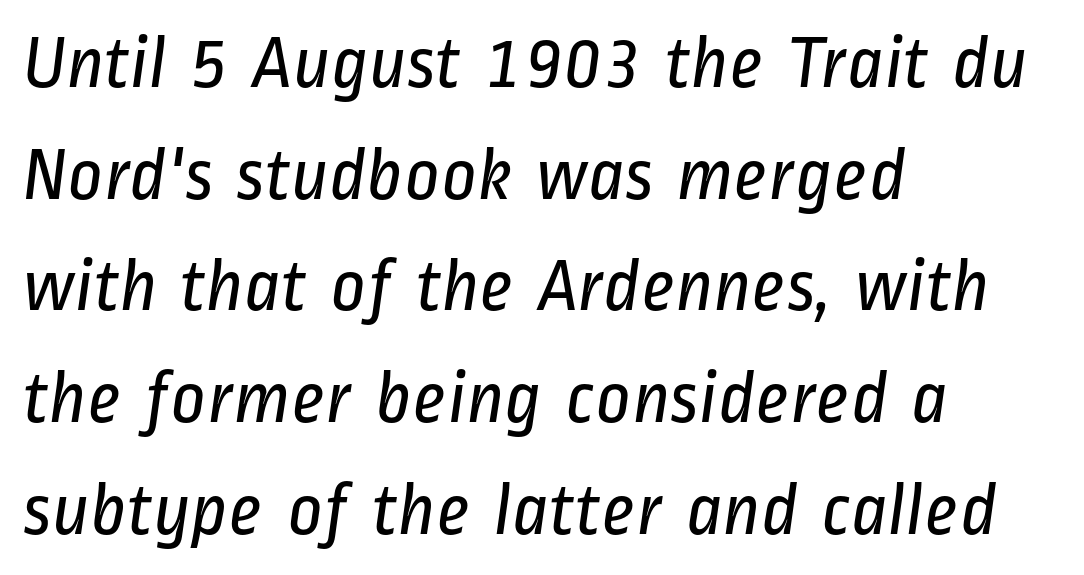
Layout note: lines flush left. Baseline-to-baseline distance is the conventional proportion of letter height. Words appear dense and cohesive because spacing is normal. The string is rendered with underlining switched off. Unbolded letterforms with no extra heft.
